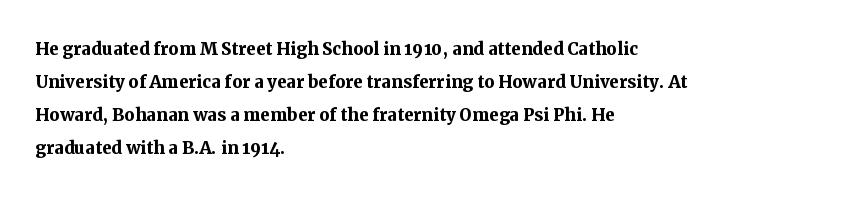
The image shows 23 px bold type, upright; set left-aligned, normal line spacing (1.44x), normal letter spacing, not underlined.
